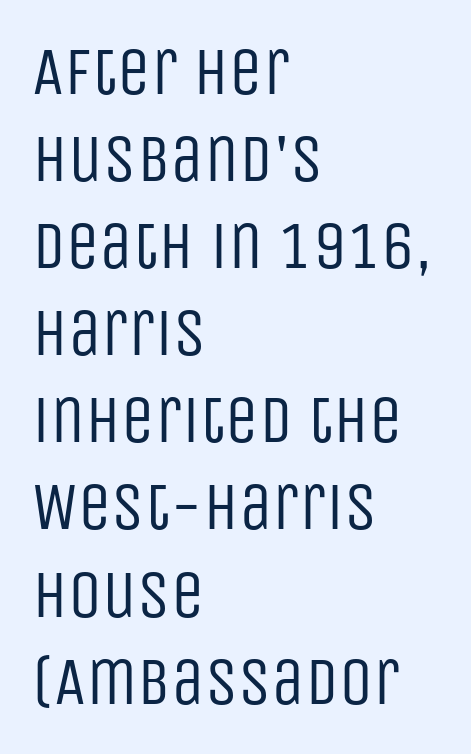
{"serif": "no", "italic": "no", "bold": "no", "weight": "regular", "width": "condensed", "stroke_contrast": "low", "x_height": "large", "monospaced": "no", "underline": "no", "align": "left", "line_spacing": "normal", "line_spacing_ratio": 1.3, "letter_spacing": "normal", "letter_spacing_em": 0.0, "glyph_px": 67}
